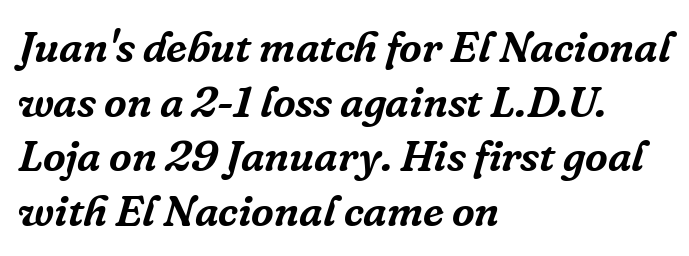
This sample has the flowing, uneven cadence of proportional lettering. Letterform terminals end in serifs throughout the passage. These lines keep a tight, regular rhythm from letter to letter. Line starts are locked; line ends wander. The passage shown is not underscored anywhere.
